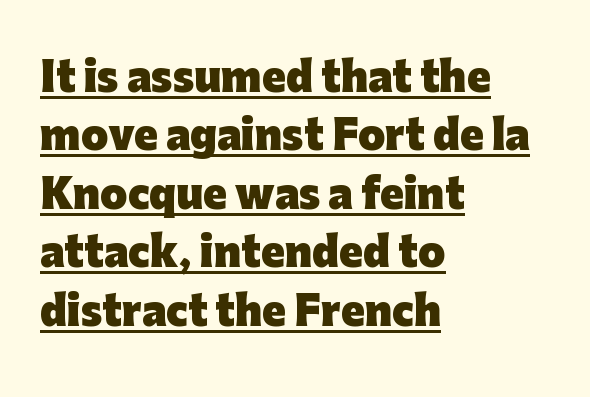
The image shows 39 px heavy sans-serif type, upright; set left-aligned, normal line spacing (1.5x), normal letter spacing, underlined; low stroke contrast and a medium x-height.
